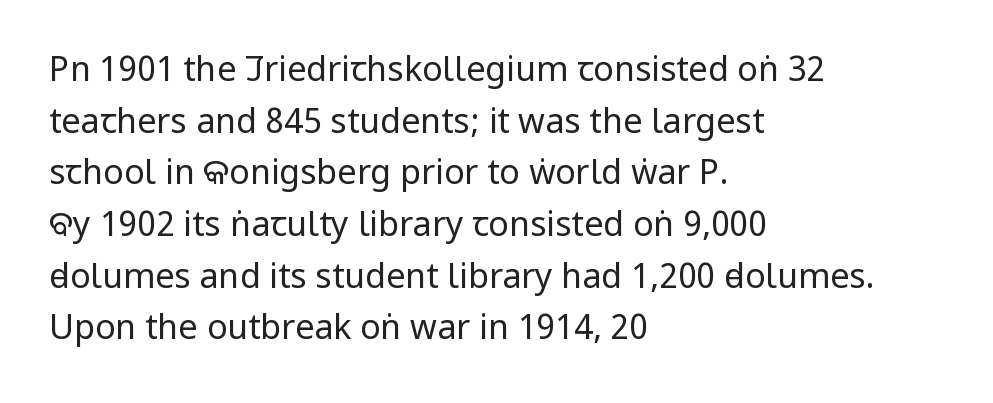
Q: Is the text bold? A: No.
Q: Is the text italic (slanted)? A: No, it is upright.
Q: Is the typeface a serif or a sans-serif typeface? A: Sans-serif.
Q: Is the text underlined? A: No.
Q: How is the paragraph aligned? A: Left-aligned.
Q: Is the spacing between letters normal or unusually wide? A: Normal.
Q: Is the spacing between lines tight, normal or loose? A: Normal.
Q: Width (condensed, normal, or wide)? A: Condensed.
Q: Stroke contrast? A: Low.
Q: x-height? A: Large.
Q: Monospaced? A: No.
